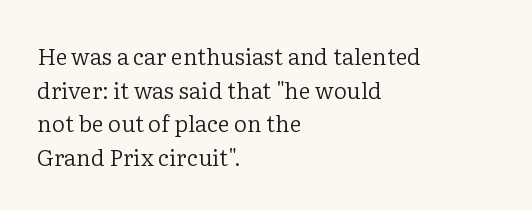
The image shows 23 px text type, upright; set left-aligned, normal line spacing (1.46x), normal letter spacing, not underlined.
